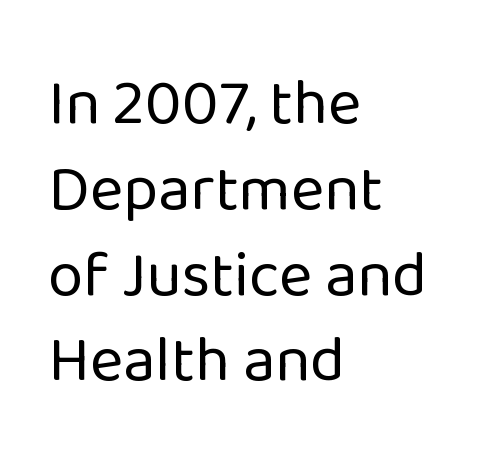
The image shows 64 px regular-weight sans-serif type, upright; set left-aligned, normal line spacing (1.34x), normal letter spacing, not underlined; low stroke contrast and a medium x-height.
